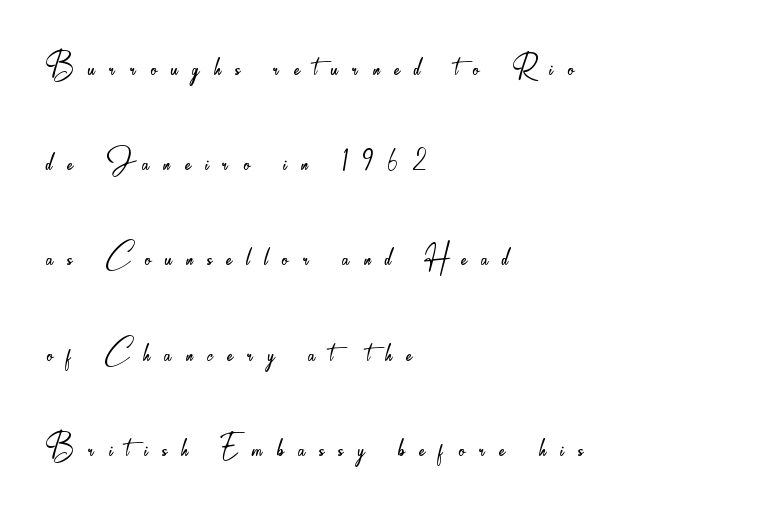
{"serif": "no", "bold": "no", "weight": "light", "width": "condensed", "stroke_contrast": "low", "x_height": "small", "monospaced": "no", "underline": "no", "align": "left", "line_spacing": "loose", "line_spacing_ratio": 2.38, "letter_spacing": "wide", "letter_spacing_em": 0.36, "glyph_px": 40}
